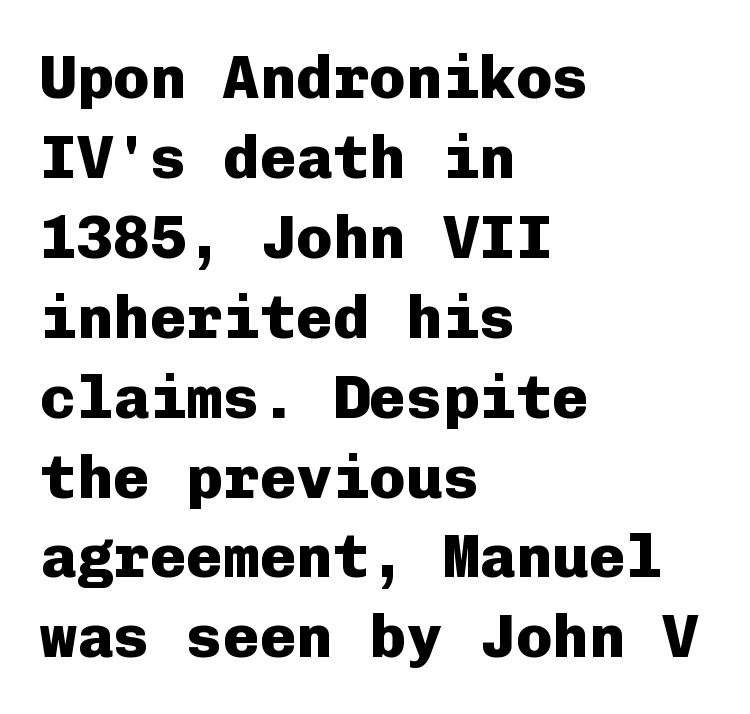
Only glyphs here, with clear space below each row. If you measured baseline to baseline, you'd find a middling distance. Unlike a traditional serif, this face leaves its strokes unadorned. Line beginnings align vertically; line endings do not. Looks like terminal output: every glyph gets an equal slot. The lettering stays uniformly vertical, giving the passage a roman look.
